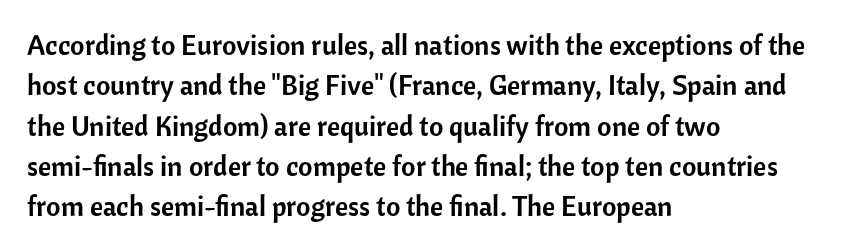
{"serif": "no", "italic": "no", "width": "normal", "stroke_contrast": "low", "x_height": "medium", "monospaced": "no", "underline": "no", "align": "left", "line_spacing": "normal", "line_spacing_ratio": 1.44, "letter_spacing": "normal", "letter_spacing_em": 0.0, "glyph_px": 28}
